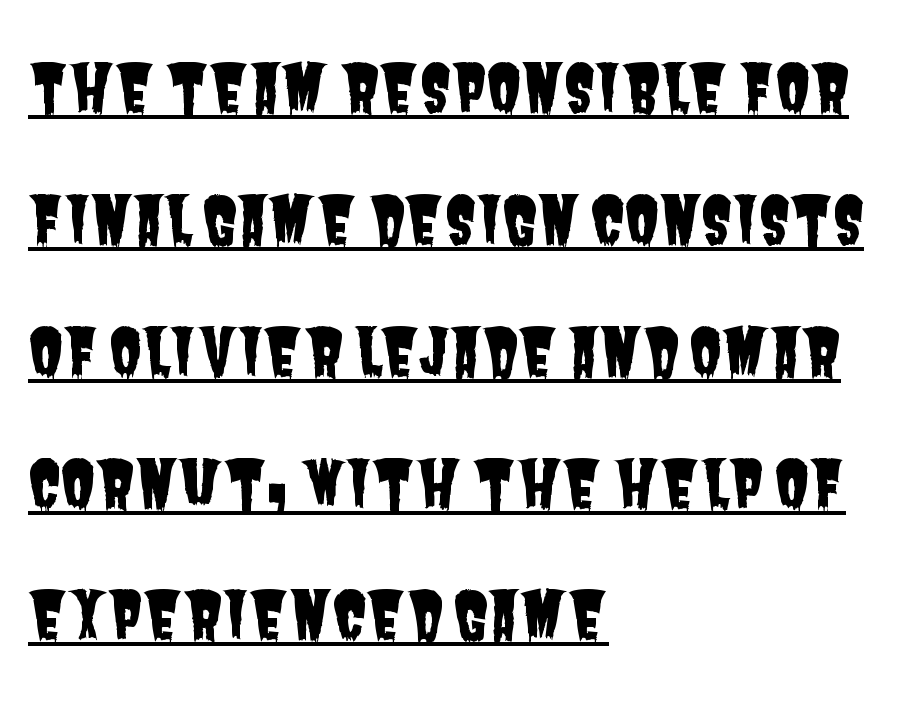
The image shows 64 px condensed sans-serif type; set left-aligned, loose line spacing (2.06x), normal letter spacing, underlined; low stroke contrast and a large x-height.
